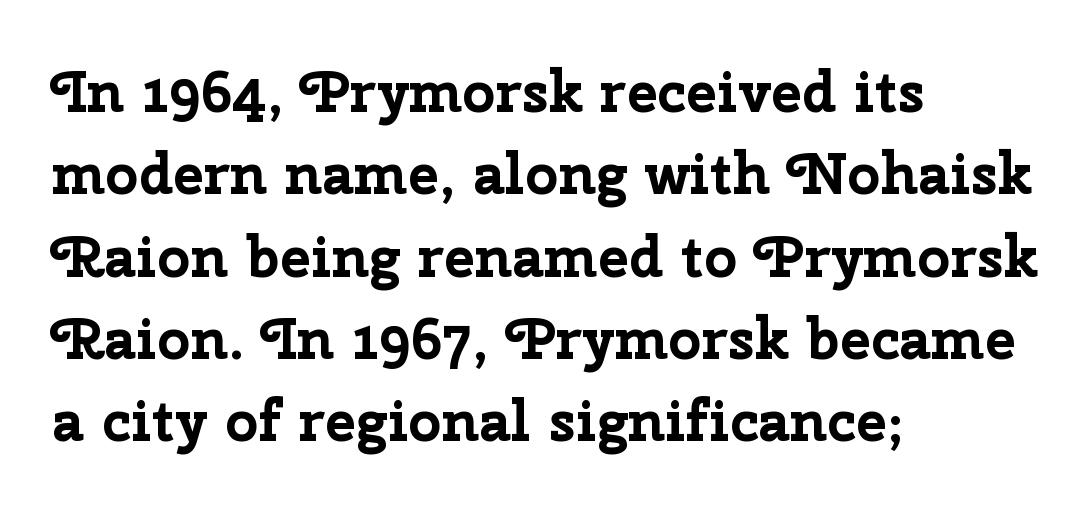
{"serif": "no", "italic": "no", "bold": "yes", "weight": "bold", "width": "normal", "stroke_contrast": "low", "x_height": "medium", "monospaced": "no", "underline": "no", "align": "left", "line_spacing": "normal", "line_spacing_ratio": 1.42, "letter_spacing": "normal", "letter_spacing_em": 0.0, "glyph_px": 58}
